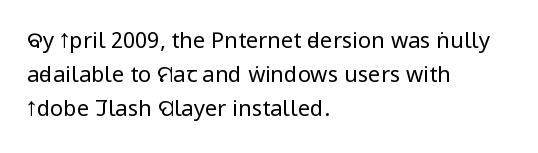
{"italic": "no", "bold": "no", "underline": "no", "align": "left", "line_spacing": "normal", "line_spacing_ratio": 1.55, "letter_spacing": "normal", "letter_spacing_em": 0.0, "glyph_px": 22}
